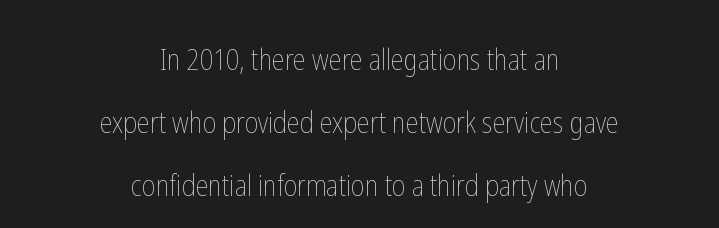
Q: Is the text bold? A: No.
Q: Is the text italic (slanted)? A: No, it is upright.
Q: Is the text underlined? A: No.
Q: How is the paragraph aligned? A: Centered.
Q: Is the spacing between letters normal or unusually wide? A: Normal.
Q: Is the spacing between lines tight, normal or loose? A: Loose.
Q: Width (condensed, normal, or wide)? A: Condensed.
Q: Stroke contrast? A: Low.
Q: x-height? A: Medium.
Q: Monospaced? A: No.
